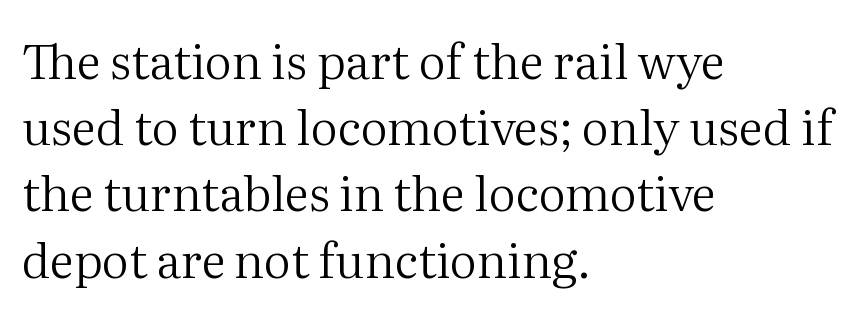
The image shows 48 px regular-weight serif type, upright; set left-aligned, normal line spacing (1.38x), normal letter spacing, not underlined; medium stroke contrast and a medium x-height.
